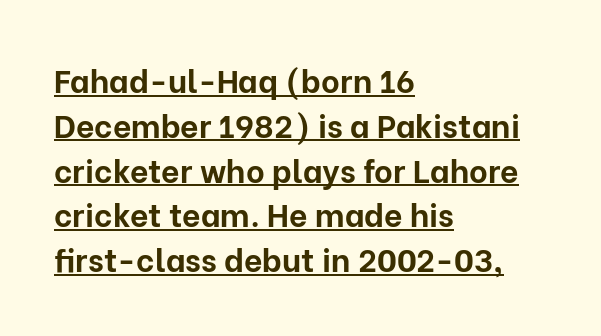
Q: Is the text bold? A: Yes.
Q: Is the text italic (slanted)? A: No, it is upright.
Q: Is the typeface a serif or a sans-serif typeface? A: Sans-serif.
Q: Is the text underlined? A: Yes.
Q: How is the paragraph aligned? A: Left-aligned.
Q: Is the spacing between letters normal or unusually wide? A: Normal.
Q: Is the spacing between lines tight, normal or loose? A: Normal.
Q: Width (condensed, normal, or wide)? A: Normal.
Q: Stroke contrast? A: Low.
Q: x-height? A: Medium.
Q: Monospaced? A: No.
